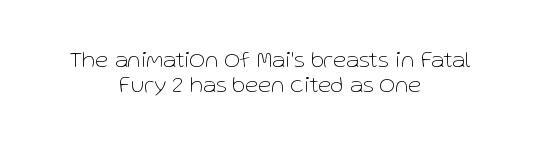
{"italic": "no", "bold": "no", "underline": "no", "align": "center", "line_spacing": "tight", "line_spacing_ratio": 1.05, "letter_spacing": "normal", "letter_spacing_em": 0.0, "glyph_px": 24}
